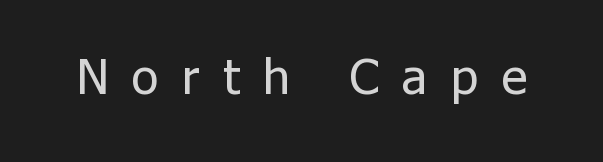
Q: Is the text bold? A: No.
Q: Is the text italic (slanted)? A: No, it is upright.
Q: Is the typeface a serif or a sans-serif typeface? A: Sans-serif.
Q: Is the text underlined? A: No.
Q: Is the spacing between letters normal or unusually wide? A: Unusually wide.
Q: Width (condensed, normal, or wide)? A: Normal.
Q: Stroke contrast? A: Low.
Q: x-height? A: Medium.
Q: Monospaced? A: No.
